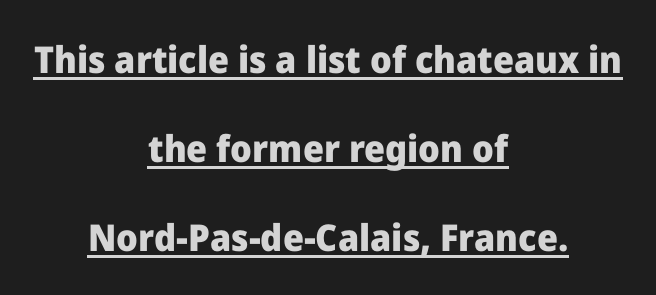
Letter spacing: default. The rendered words wear a rule along their underside. You could not count columns in this text — the font is proportionally spaced. Stroke thickness is high; the sample reads as a true bold. Rows of type keep a wide berth in the vertical direction. Horizontal alignment here is central, giving a formal, balanced look.
